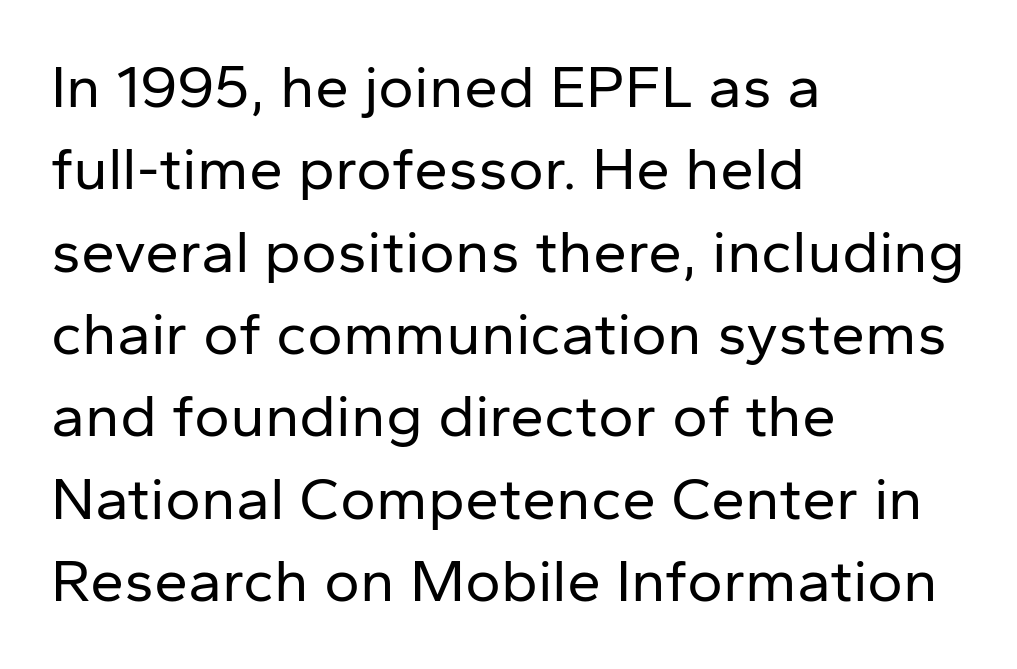
The image shows 61 px regular-weight sans-serif type, upright; set left-aligned, normal line spacing (1.35x), normal letter spacing, not underlined; low stroke contrast and a medium x-height.
